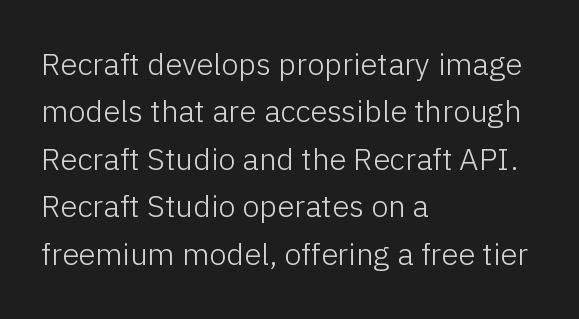
{"serif": "no", "italic": "no", "bold": "no", "weight": "light", "width": "normal", "stroke_contrast": "low", "x_height": "medium", "monospaced": "no", "underline": "no", "align": "left", "line_spacing": "normal", "line_spacing_ratio": 1.53, "letter_spacing": "normal", "letter_spacing_em": 0.0, "glyph_px": 31}
